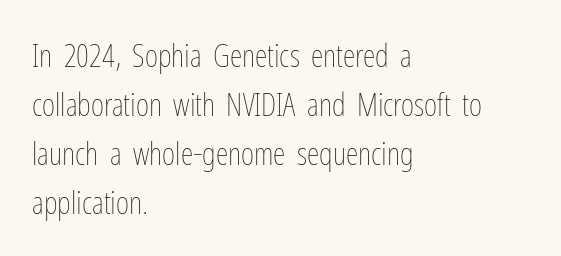
Q: Is the text bold? A: No.
Q: Is the text italic (slanted)? A: No, it is upright.
Q: Is the text underlined? A: No.
Q: How is the paragraph aligned? A: Left-aligned.
Q: Is the spacing between letters normal or unusually wide? A: Normal.
Q: Is the spacing between lines tight, normal or loose? A: Normal.
Q: Width (condensed, normal, or wide)? A: Condensed.
Q: Stroke contrast? A: Low.
Q: x-height? A: Medium.
Q: Monospaced? A: No.
